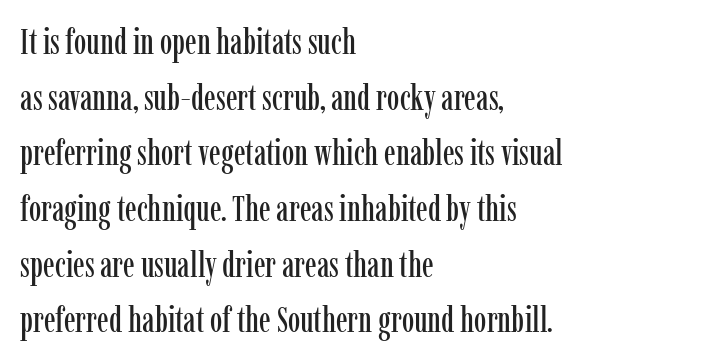
Q: Is the text italic (slanted)? A: No, it is upright.
Q: Is the typeface a serif or a sans-serif typeface? A: Serif.
Q: Is the text underlined? A: No.
Q: How is the paragraph aligned? A: Left-aligned.
Q: Is the spacing between letters normal or unusually wide? A: Normal.
Q: Is the spacing between lines tight, normal or loose? A: Normal.
Q: Width (condensed, normal, or wide)? A: Condensed.
Q: Stroke contrast? A: Low.
Q: x-height? A: Medium.
Q: Monospaced? A: No.
